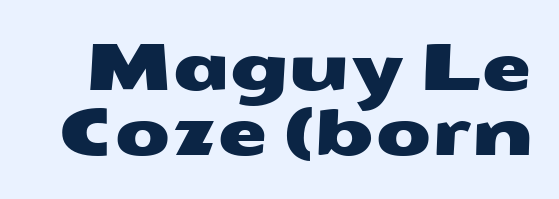
The face used here is proportionally spaced, like ordinary book or web type. The designer went with a sans here, leaving each stem footless. Line spacing here is tight. Words float on clear page, feet unadorned.
